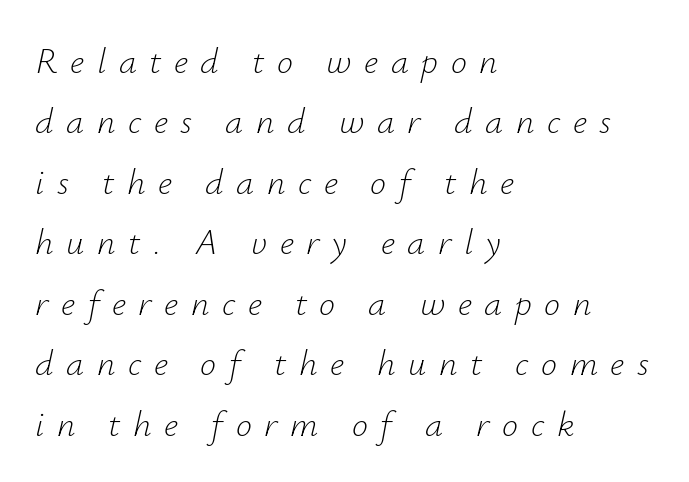
Q: Is the text bold? A: No.
Q: Is the text italic (slanted)? A: Yes, it leans right by about 12 degrees.
Q: Is the text underlined? A: No.
Q: How is the paragraph aligned? A: Left-aligned.
Q: Is the spacing between letters normal or unusually wide? A: Unusually wide.
Q: Is the spacing between lines tight, normal or loose? A: Normal.
Q: Width (condensed, normal, or wide)? A: Normal.
Q: Stroke contrast? A: Low.
Q: x-height? A: Small.
Q: Monospaced? A: No.
